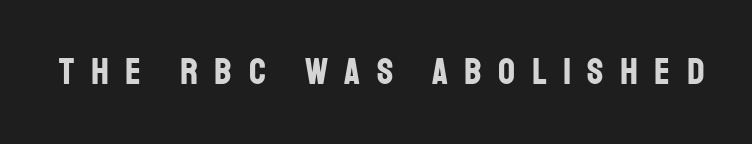
{"serif": "no", "italic": "no", "bold": "yes", "weight": "bold", "width": "condensed", "stroke_contrast": "low", "x_height": "large", "monospaced": "no", "underline": "no", "letter_spacing": "wide", "letter_spacing_em": 0.45, "glyph_px": 37}
